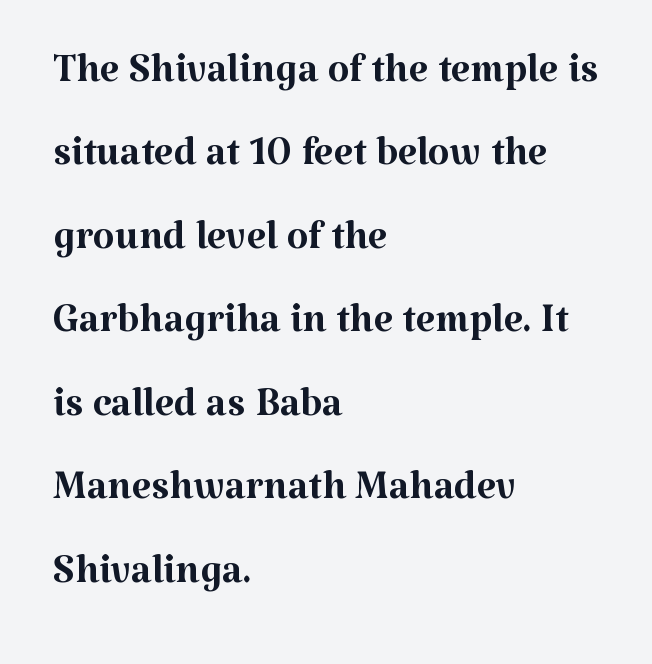
Varying glyph widths throughout — classic text-font behaviour. The tracking reads as untouched default to a designer's eye. Caption: face not bold, strokes unweighted. The designer left line spacing at the default.
